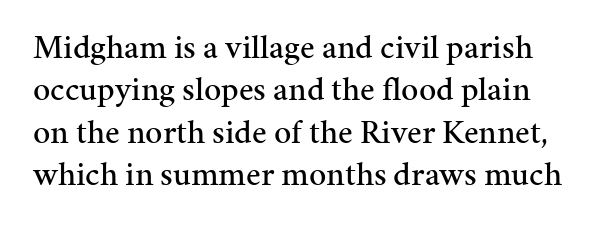
Q: Is the text italic (slanted)? A: No, it is upright.
Q: Is the typeface a serif or a sans-serif typeface? A: Serif.
Q: Is the text underlined? A: No.
Q: Is the spacing between letters normal or unusually wide? A: Normal.
Q: Is the spacing between lines tight, normal or loose? A: Normal.
Q: Width (condensed, normal, or wide)? A: Normal.
Q: Stroke contrast? A: Medium.
Q: x-height? A: Medium.
Q: Monospaced? A: No.
